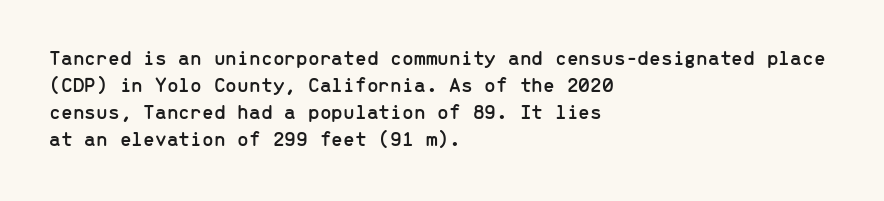
The image shows 21 px text type, upright; set left-aligned, normal line spacing (1.28x), normal letter spacing, not underlined.
